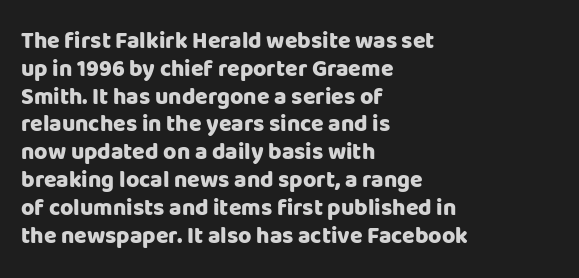
Short and long lines alike share a common starting point at left. Unlike italic type, these characters show no tilt at all. The passage shown is emphatically bold. The face used here is rendered with its standard letterfit. The space beneath each line is pristine and unruled.
